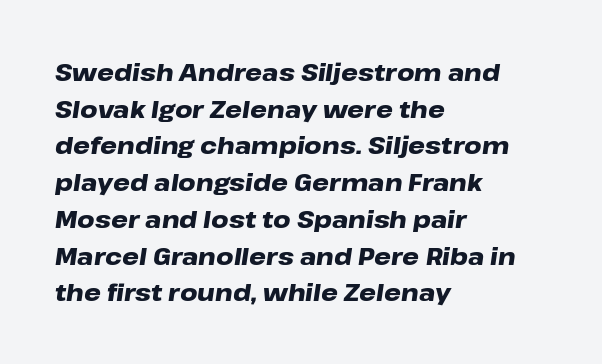
The foot of each line stays bare and open. In CSS terms this would be text-align: left. Would a proofreader flag this as italicized? Yes. The strokes are fattened all the way to bold.
